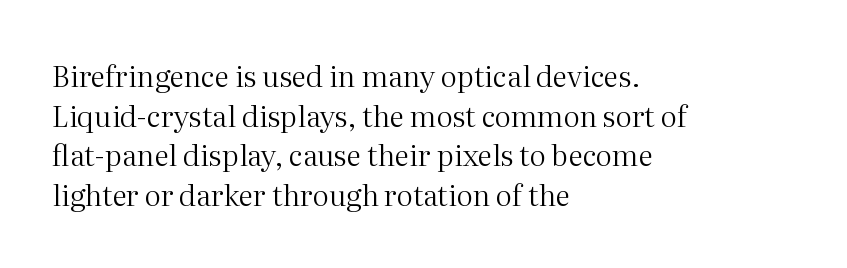
How are the letters spaced? Ordinarily, with no added tracking. Is the type heavy? It reads as light-to-regular instead. The rendering uses natural spacing where letterforms have individual widths. These lines are composed in type with serifs.
